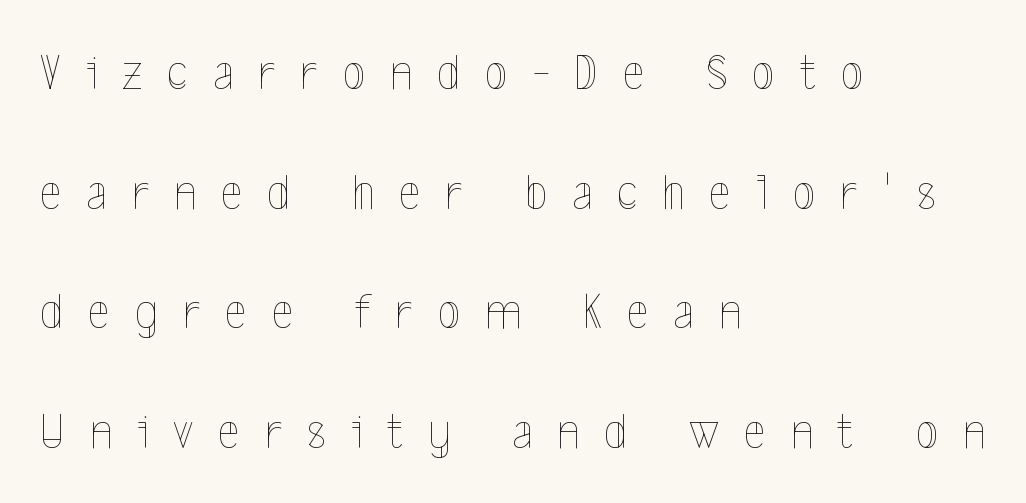
Q: Is the text bold? A: No.
Q: Is the text italic (slanted)? A: No, it is upright.
Q: Is the text underlined? A: No.
Q: How is the paragraph aligned? A: Left-aligned.
Q: Is the spacing between letters normal or unusually wide? A: Unusually wide.
Q: Is the spacing between lines tight, normal or loose? A: Loose.
Q: Width (condensed, normal, or wide)? A: Condensed.
Q: x-height? A: Medium.
Q: Monospaced? A: No.
